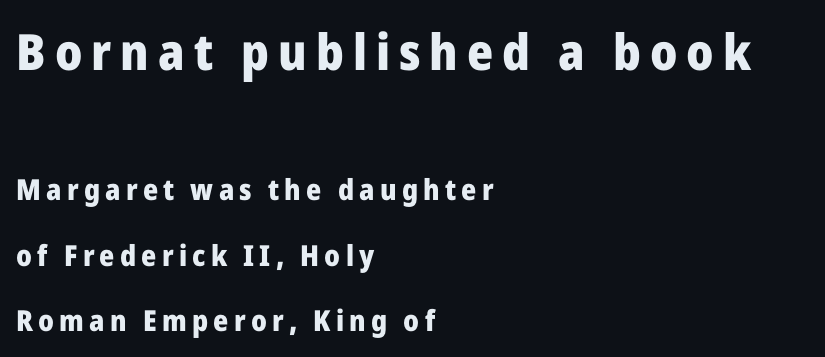
Q: Is the text bold? A: Yes.
Q: Is the text italic (slanted)? A: No, it is upright.
Q: Is the typeface a serif or a sans-serif typeface? A: Sans-serif.
Q: Is the text underlined? A: No.
Q: How is the paragraph aligned? A: Left-aligned.
Q: Is the spacing between lines tight, normal or loose? A: Loose.
Q: Which block of text is set in a larger size, the first (top) or the second (bottom)? A: The first (top) one.
Q: Width (condensed, normal, or wide)? A: Normal.
Q: Stroke contrast? A: Low.
Q: x-height? A: Medium.
Q: Monospaced? A: No.
